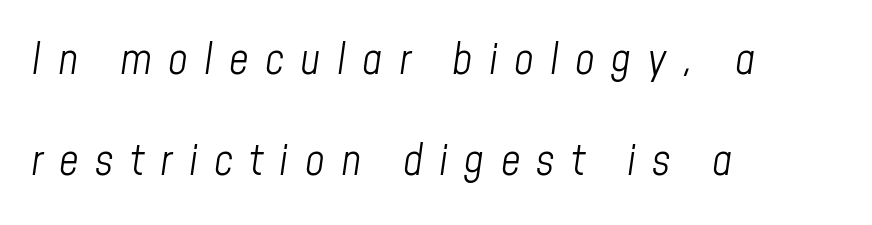
Q: Is the text bold? A: No.
Q: Is the text italic (slanted)? A: Yes, it leans right by about 8 degrees.
Q: Is the text underlined? A: No.
Q: How is the paragraph aligned? A: Left-aligned.
Q: Is the spacing between letters normal or unusually wide? A: Unusually wide.
Q: Is the spacing between lines tight, normal or loose? A: Loose.
Q: Width (condensed, normal, or wide)? A: Condensed.
Q: Stroke contrast? A: Low.
Q: x-height? A: Medium.
Q: Monospaced? A: No.
